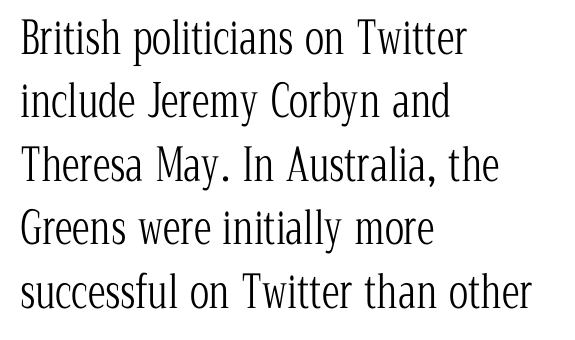
A typesetter would call this leading conventional body-copy spacing. These lines were composed using upright roman letters. The designer went with a serif here, giving each stem small feet. These lines are set flush left with a ragged right edge.
